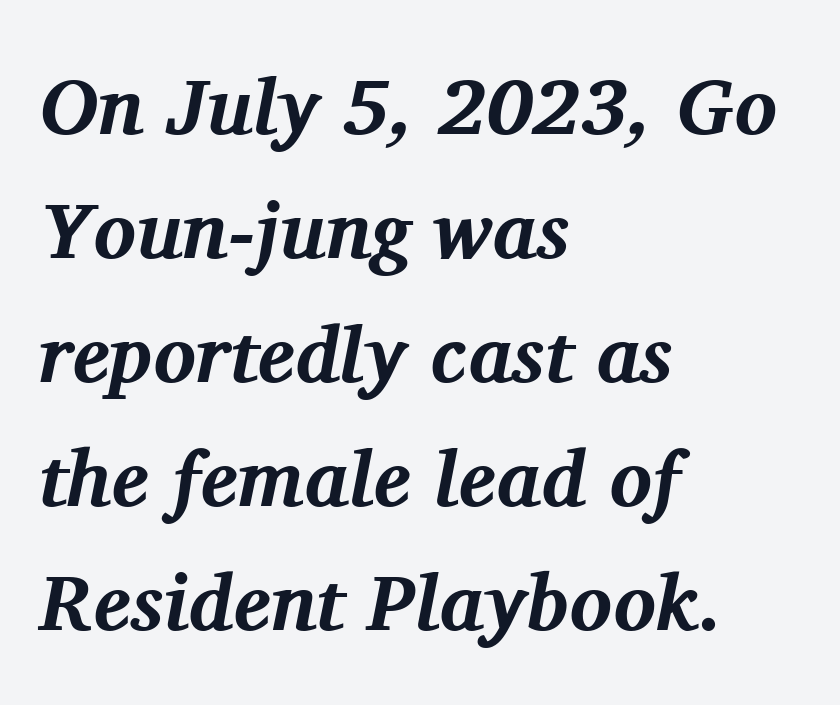
The image shows 79 px bold serif type, italic (leaning right); set left-aligned, normal line spacing (1.57x), normal letter spacing, not underlined; medium stroke contrast and a medium x-height.
